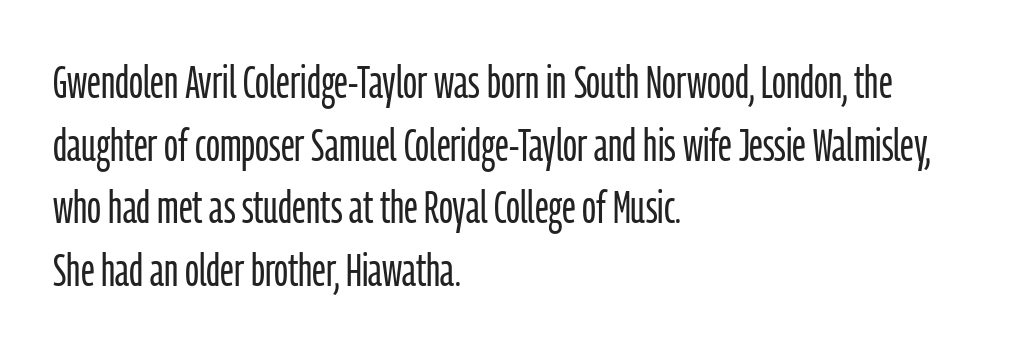
Posture: upright roman. The zone under the glyphs is completely vacant. One-word summary of the alignment: left. Compared with typical paragraphs, the rows here are spaced about the same. Letters have the restrained weight of plain body copy at most. The letterforms sit shoulder to shoulder at normal distance.
